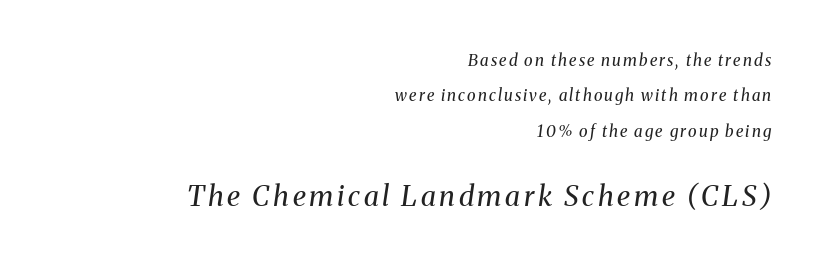
Notice the wide empty band between every row — that's loose leading. No word sits above an underline. The specimen reads as italic at a glance. You get the small type first, then a jump to larger type.
